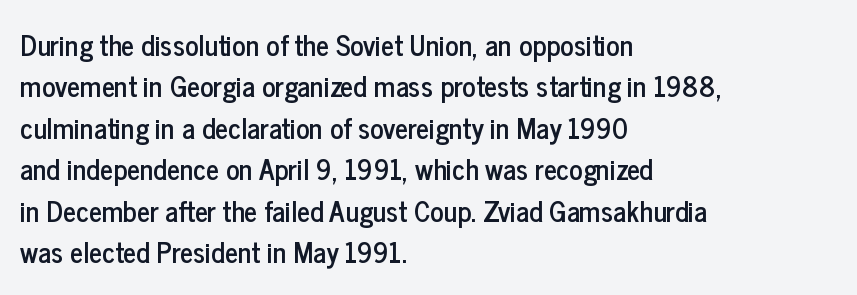
Q: Is the text italic (slanted)? A: No, it is upright.
Q: Is the typeface a serif or a sans-serif typeface? A: Sans-serif.
Q: Is the text underlined? A: No.
Q: How is the paragraph aligned? A: Left-aligned.
Q: Is the spacing between letters normal or unusually wide? A: Normal.
Q: Is the spacing between lines tight, normal or loose? A: Normal.
Q: Width (condensed, normal, or wide)? A: Condensed.
Q: Stroke contrast? A: Low.
Q: x-height? A: Medium.
Q: Monospaced? A: No.
